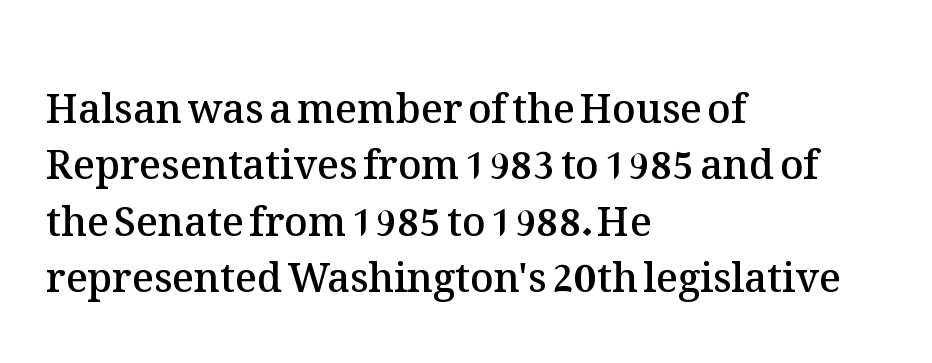
Q: Is the text bold? A: Semi-bold.
Q: Is the text italic (slanted)? A: No, it is upright.
Q: Is the text underlined? A: No.
Q: How is the paragraph aligned? A: Left-aligned.
Q: Is the spacing between letters normal or unusually wide? A: Normal.
Q: Is the spacing between lines tight, normal or loose? A: Normal.
Q: Width (condensed, normal, or wide)? A: Normal.
Q: Stroke contrast? A: Medium.
Q: x-height? A: Medium.
Q: Monospaced? A: No.
